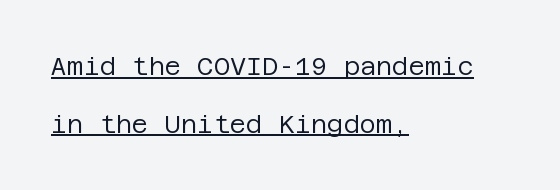
Q: Is the text bold? A: No.
Q: Is the text italic (slanted)? A: No, it is upright.
Q: Is the text underlined? A: Yes.
Q: How is the paragraph aligned? A: Left-aligned.
Q: Is the spacing between letters normal or unusually wide? A: Normal.
Q: Is the spacing between lines tight, normal or loose? A: Loose.
